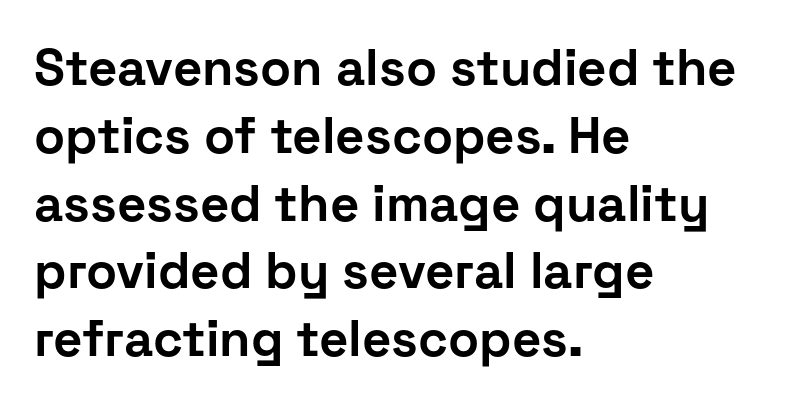
{"serif": "no", "italic": "no", "bold": "yes", "weight": "bold", "width": "normal", "stroke_contrast": "low", "x_height": "medium", "monospaced": "no", "underline": "no", "align": "left", "line_spacing": "normal", "line_spacing_ratio": 1.33, "letter_spacing": "normal", "letter_spacing_em": 0.0, "glyph_px": 51}
